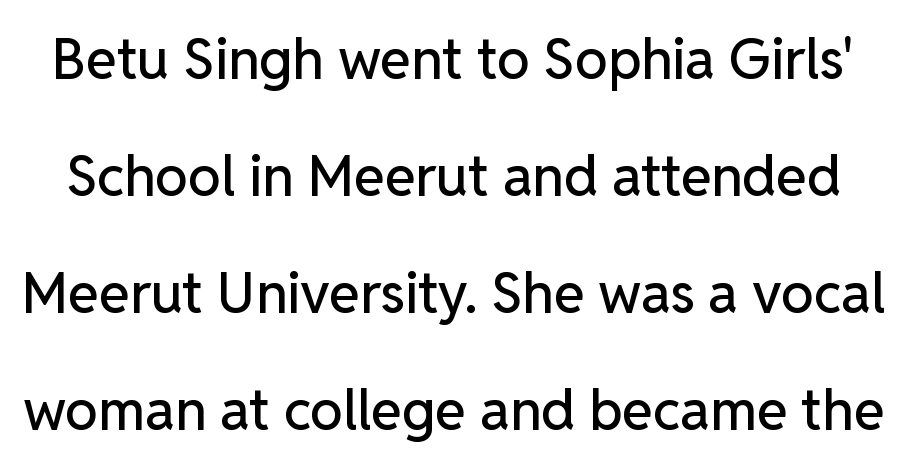
Q: Is the text italic (slanted)? A: No, it is upright.
Q: Is the typeface a serif or a sans-serif typeface? A: Sans-serif.
Q: Is the text underlined? A: No.
Q: Is the spacing between letters normal or unusually wide? A: Normal.
Q: Is the spacing between lines tight, normal or loose? A: Loose.
Q: Width (condensed, normal, or wide)? A: Normal.
Q: Stroke contrast? A: Low.
Q: x-height? A: Medium.
Q: Monospaced? A: No.
